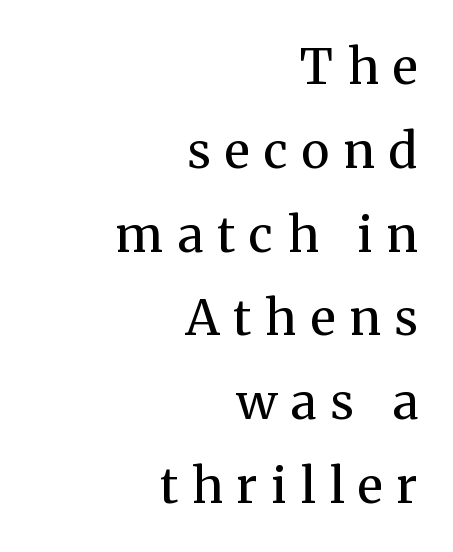
The image shows 49 px regular-weight serif type, upright; set right-aligned, line spacing 1.71x, unusually wide letter spacing (+0.29 em), not underlined; medium stroke contrast and a medium x-height.
